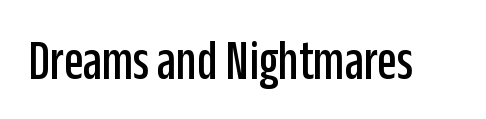
Q: Is the text italic (slanted)? A: No, it is upright.
Q: Is the typeface a serif or a sans-serif typeface? A: Sans-serif.
Q: Is the text underlined? A: No.
Q: Is the spacing between letters normal or unusually wide? A: Normal.
Q: Width (condensed, normal, or wide)? A: Condensed.
Q: Stroke contrast? A: Low.
Q: x-height? A: Large.
Q: Monospaced? A: No.
